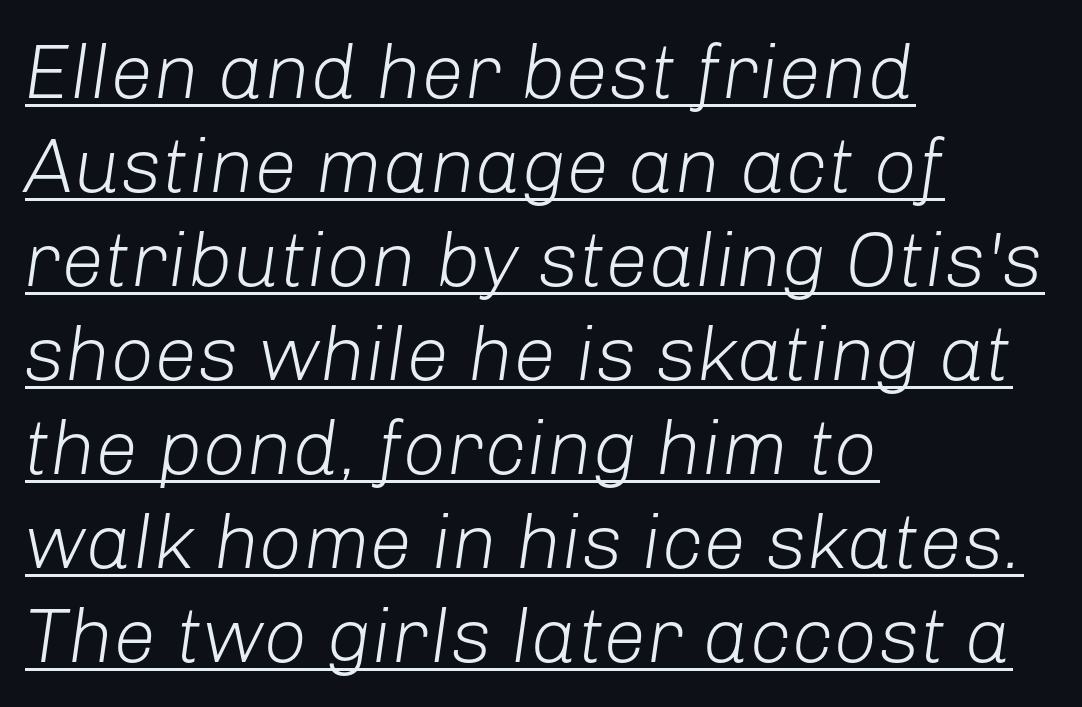
The characters are drawn with everyday or finer stroke widths. Each letter keeps its own natural width here, so spacing adapts to shape. Standard letterfit; no display-style spreading of the glyphs. Reading down the block, your eye returns to a fixed left position each line.
